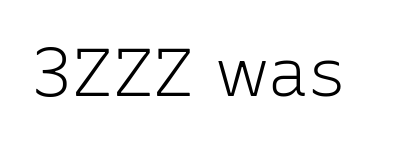
The image shows 68 px light sans-serif type, upright; set normal letter spacing, not underlined; low stroke contrast and a medium x-height.
